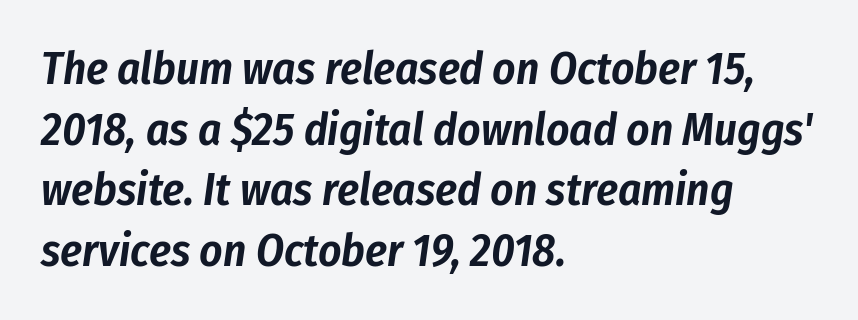
Q: Is the text italic (slanted)? A: Yes, it leans right by about 8 degrees.
Q: Is the text underlined? A: No.
Q: How is the paragraph aligned? A: Left-aligned.
Q: Is the spacing between letters normal or unusually wide? A: Normal.
Q: Is the spacing between lines tight, normal or loose? A: Normal.
Q: Width (condensed, normal, or wide)? A: Condensed.
Q: Stroke contrast? A: Low.
Q: x-height? A: Medium.
Q: Monospaced? A: No.
